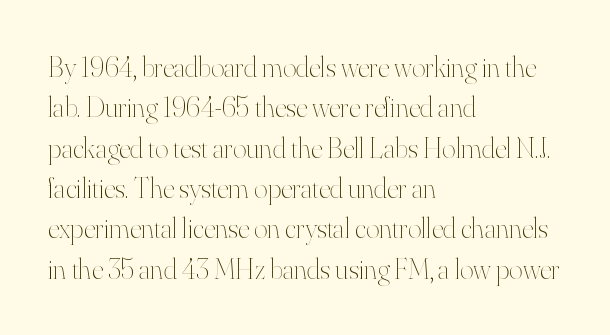
The type sits square on the baseline with zero lean. The leading is moderate, giving the passage an even texture. Think of a printed novel: that variable character pitch is what you see here. The face looks like a standard text weight, possibly lighter. Horizontal alignment here is leftward, the default for most running prose.
